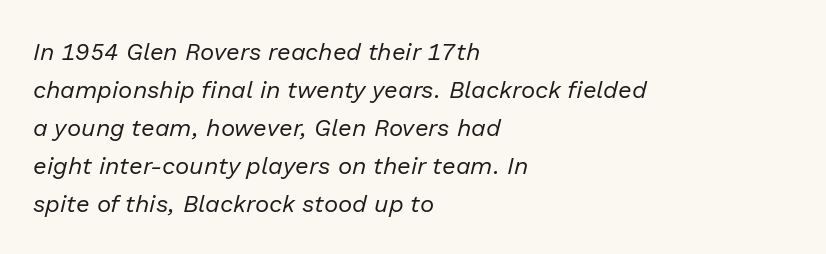
{"italic": "yes", "lean": "right", "slant_degrees": 13, "bold": "no", "underline": "no", "align": "left", "line_spacing": "normal", "line_spacing_ratio": 1.58, "letter_spacing": "normal", "letter_spacing_em": 0.0, "glyph_px": 24}
